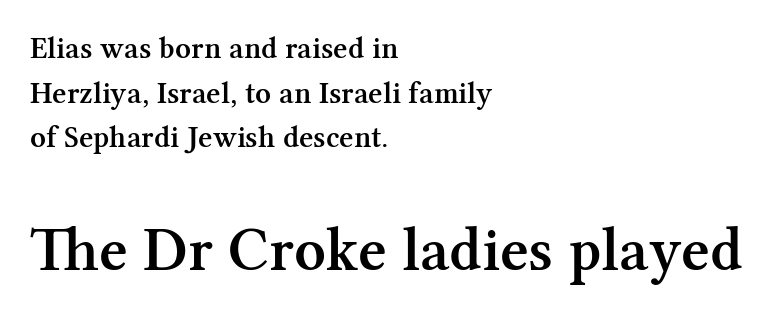
{"serif": "yes", "italic": "no", "bold": "semi", "weight": "semibold", "width": "normal", "stroke_contrast": "medium", "x_height": "medium", "monospaced": "no", "underline": "no", "align": "left", "line_spacing": "normal", "line_spacing_ratio": 1.44, "letter_spacing": "normal", "letter_spacing_em": 0.0, "larger_block": "second", "size_ratio": 2.0, "glyph_px": 62}
